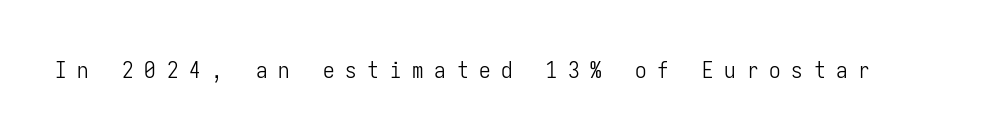
The image shows 23 px text type, upright; set unusually wide letter spacing (+0.47 em), not underlined.
